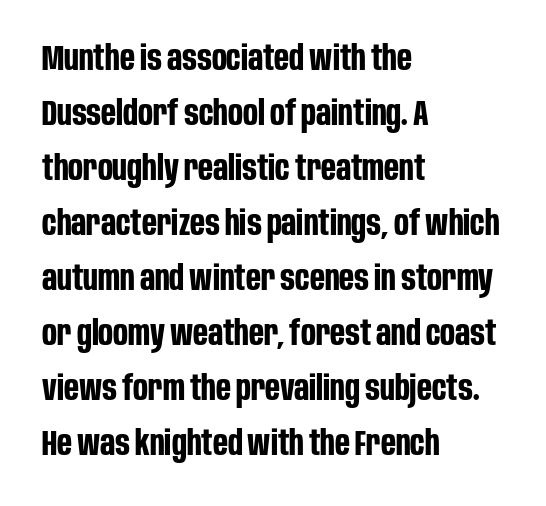
The image shows 35 px bold, condensed sans-serif type, upright; set left-aligned, normal line spacing (1.57x), normal letter spacing, not underlined; low stroke contrast and a large x-height.
